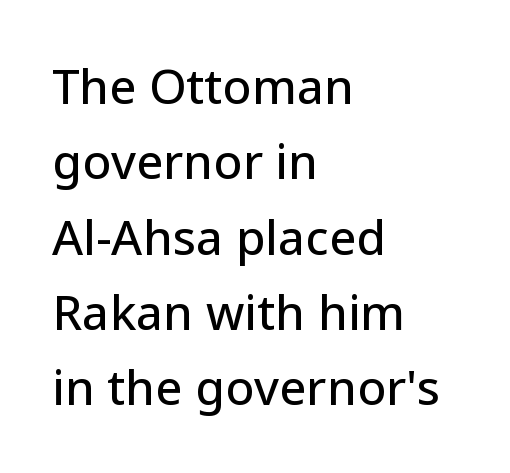
{"serif": "no", "italic": "no", "width": "normal", "stroke_contrast": "low", "x_height": "medium", "monospaced": "no", "underline": "no", "align": "left", "line_spacing": "normal", "line_spacing_ratio": 1.57, "letter_spacing": "normal", "letter_spacing_em": 0.0, "glyph_px": 48}
